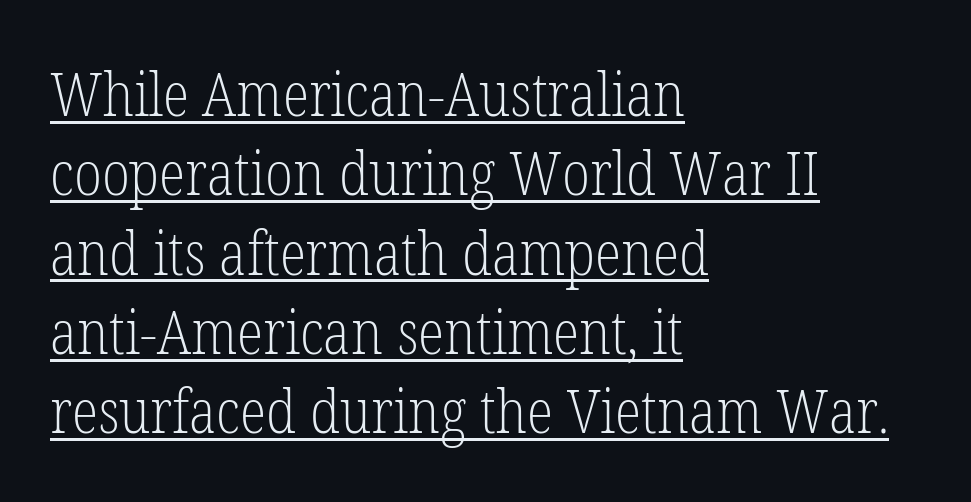
Q: Is the text bold? A: No.
Q: Is the text italic (slanted)? A: No, it is upright.
Q: Is the typeface a serif or a sans-serif typeface? A: Serif.
Q: Is the text underlined? A: Yes.
Q: How is the paragraph aligned? A: Left-aligned.
Q: Is the spacing between letters normal or unusually wide? A: Normal.
Q: Is the spacing between lines tight, normal or loose? A: Normal.
Q: Width (condensed, normal, or wide)? A: Condensed.
Q: Stroke contrast? A: Low.
Q: x-height? A: Medium.
Q: Monospaced? A: No.
